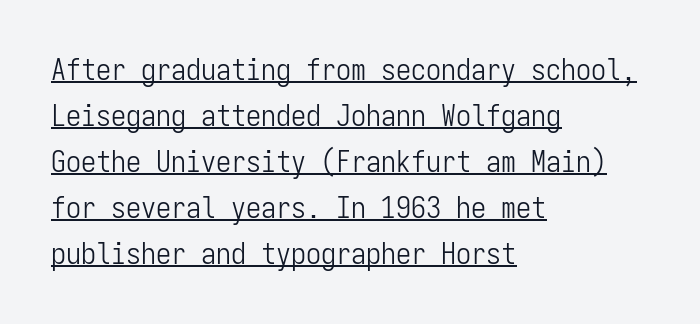
Q: Is the text bold? A: No.
Q: Is the text italic (slanted)? A: No, it is upright.
Q: Is the typeface a serif or a sans-serif typeface? A: Sans-serif.
Q: Is the text underlined? A: Yes.
Q: How is the paragraph aligned? A: Left-aligned.
Q: Is the spacing between letters normal or unusually wide? A: Normal.
Q: Is the spacing between lines tight, normal or loose? A: Normal.
Q: Width (condensed, normal, or wide)? A: Condensed.
Q: Stroke contrast? A: Low.
Q: x-height? A: Medium.
Q: Monospaced? A: Yes.
